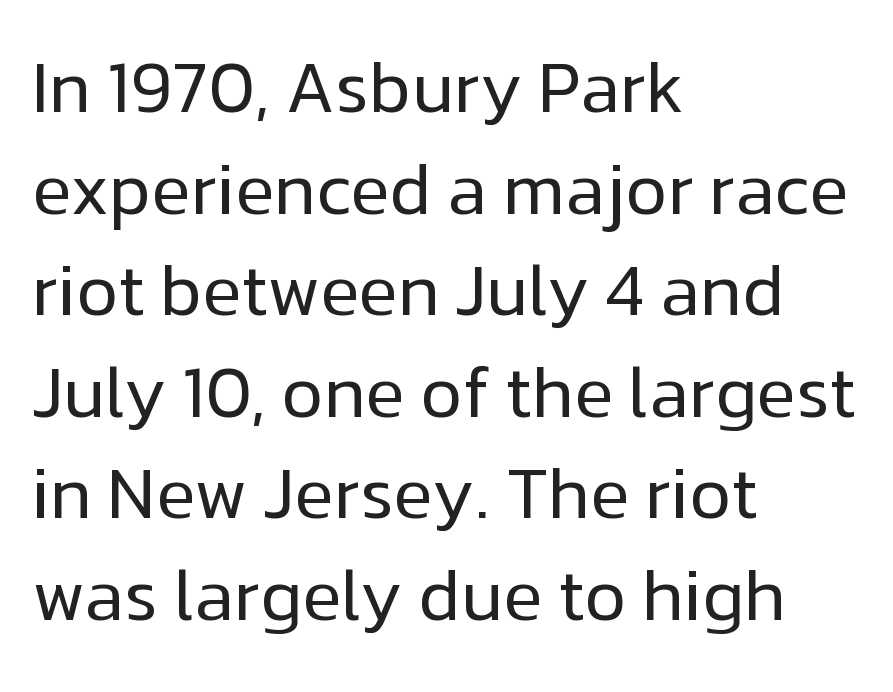
{"serif": "no", "italic": "no", "bold": "no", "weight": "regular", "width": "normal", "stroke_contrast": "low", "x_height": "medium", "monospaced": "no", "underline": "no", "align": "left", "line_spacing": "normal", "line_spacing_ratio": 1.41, "letter_spacing": "normal", "letter_spacing_em": 0.0, "glyph_px": 72}
